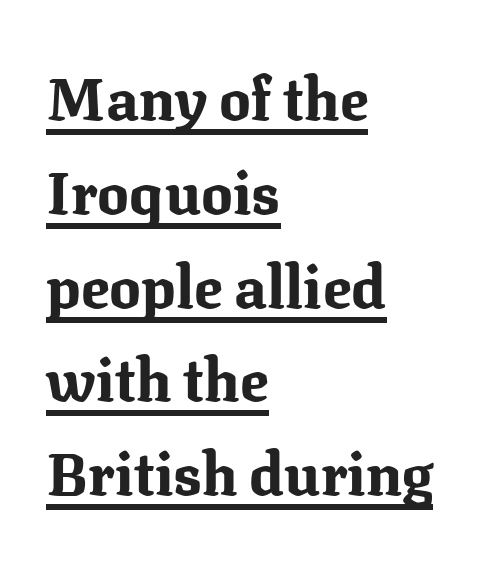
{"serif": "yes", "italic": "no", "bold": "yes", "weight": "bold", "width": "normal", "stroke_contrast": "medium", "x_height": "medium", "monospaced": "no", "underline": "yes", "align": "left", "line_spacing": "normal", "line_spacing_ratio": 1.59, "letter_spacing": "normal", "letter_spacing_em": 0.0, "glyph_px": 59}
